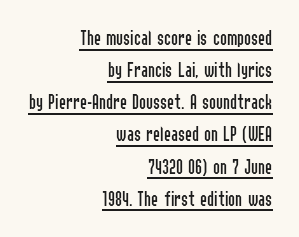
The image shows 21 px text type, upright; set right-aligned, normal line spacing (1.53x), normal letter spacing, underlined.
